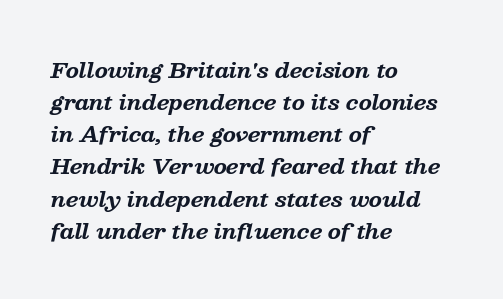
{"italic": "yes", "lean": "right", "slant_degrees": 13, "bold": "yes", "underline": "no", "align": "left", "line_spacing": "normal", "line_spacing_ratio": 1.53, "letter_spacing": "normal", "letter_spacing_em": 0.0, "glyph_px": 21}
